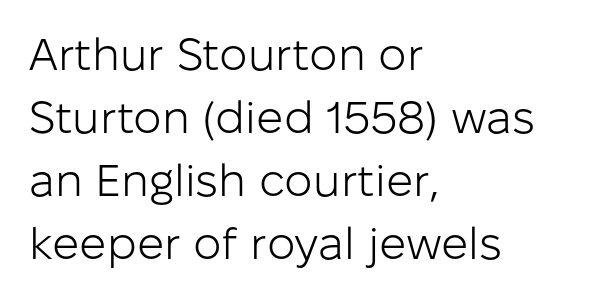
You could not count columns in this text — the font is proportionally spaced. What's the leading like? Ordinary, nothing unusual. Spacing between characters is what you'd get straight out of the box. Is the type heavy? It reads as light-to-regular instead. A student would call this left alignment; a typographer would say flush left, rag right. Designer's note — italics off, roman on.
